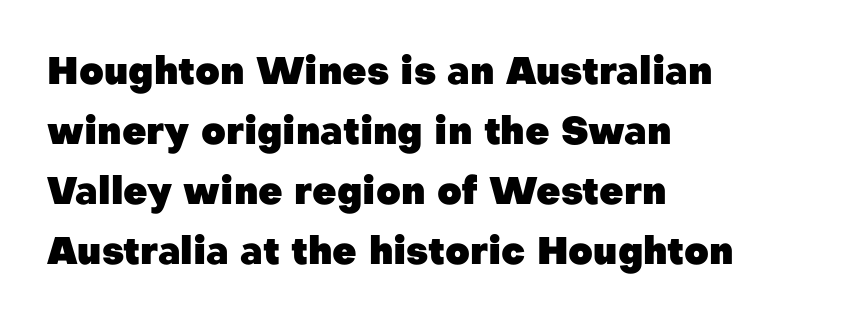
Q: Is the text bold? A: Yes.
Q: Is the text italic (slanted)? A: No, it is upright.
Q: Is the typeface a serif or a sans-serif typeface? A: Sans-serif.
Q: Is the text underlined? A: No.
Q: How is the paragraph aligned? A: Left-aligned.
Q: Is the spacing between letters normal or unusually wide? A: Normal.
Q: Is the spacing between lines tight, normal or loose? A: Normal.
Q: Width (condensed, normal, or wide)? A: Normal.
Q: Stroke contrast? A: Low.
Q: x-height? A: Medium.
Q: Monospaced? A: No.
